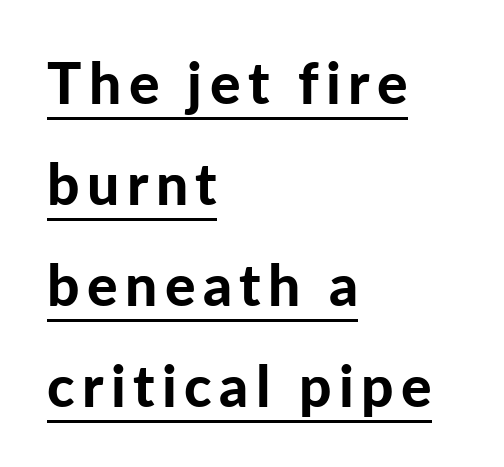
{"serif": "no", "italic": "no", "bold": "yes", "weight": "bold", "width": "normal", "stroke_contrast": "low", "x_height": "medium", "monospaced": "no", "underline": "yes", "align": "left", "line_spacing_ratio": 1.77, "glyph_px": 57}
